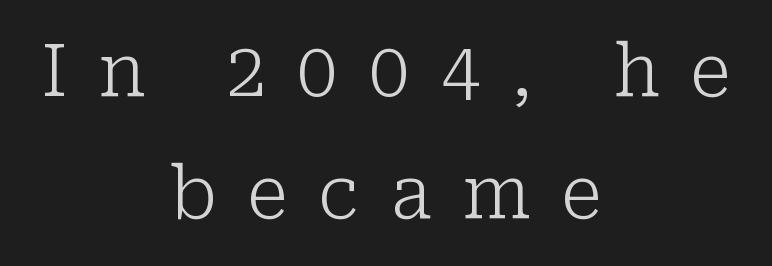
The image shows 72 px light serif type, upright; set centered, normal line spacing (1.7x), unusually wide letter spacing (+0.43 em), not underlined; low stroke contrast and a medium x-height.
